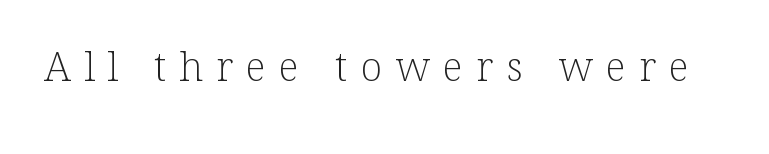
{"serif": "yes", "italic": "no", "bold": "no", "weight": "light", "width": "normal", "stroke_contrast": "low", "x_height": "medium", "monospaced": "no", "underline": "no", "letter_spacing": "wide", "letter_spacing_em": 0.33, "glyph_px": 40}
